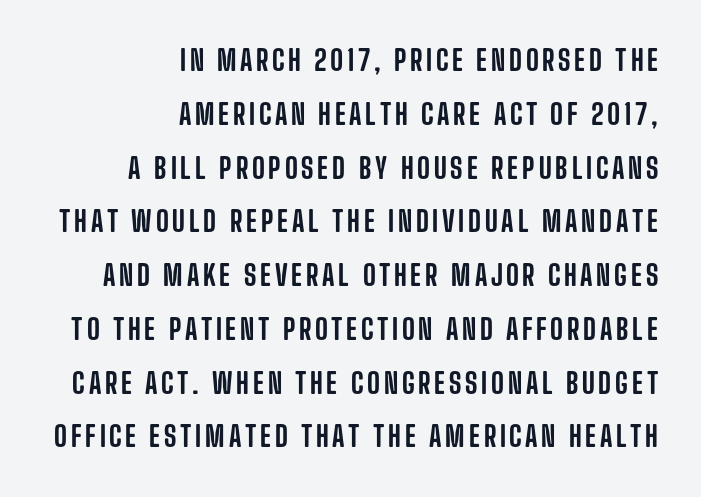
{"serif": "no", "italic": "no", "width": "condensed", "stroke_contrast": "low", "x_height": "large", "monospaced": "no", "underline": "no", "align": "right", "line_spacing": "loose", "line_spacing_ratio": 1.92, "glyph_px": 28}
